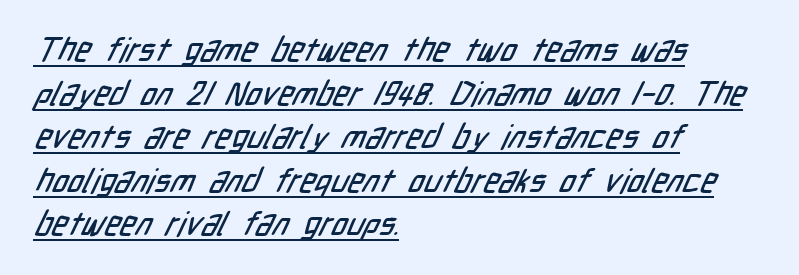
{"serif": "no", "width": "condensed", "stroke_contrast": "low", "x_height": "medium", "monospaced": "no", "underline": "yes", "align": "left", "line_spacing": "normal", "line_spacing_ratio": 1.32, "letter_spacing": "normal", "letter_spacing_em": 0.0, "glyph_px": 33}
